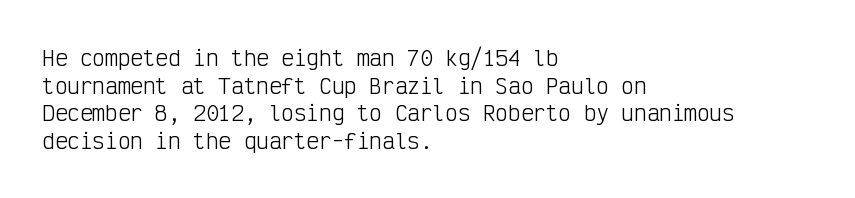
{"italic": "no", "bold": "no", "underline": "no", "align": "left", "line_spacing": "normal", "line_spacing_ratio": 1.32, "letter_spacing": "normal", "letter_spacing_em": 0.0, "glyph_px": 21}
